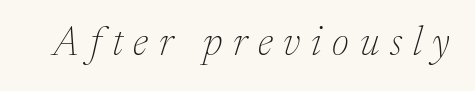
Descender tails drop into unmarked territory. Display-style spreading of the glyphs; the letterfit is very open. Posture: slanted. Caption: face not bold, strokes unweighted.
